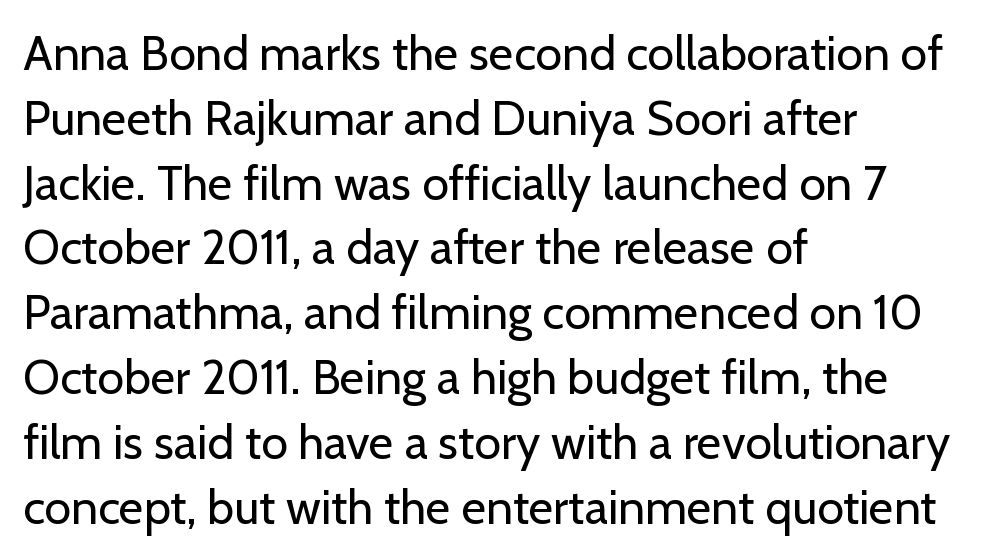
The image shows 48 px regular-weight sans-serif type, upright; set left-aligned, normal line spacing (1.35x), normal letter spacing, not underlined; low stroke contrast and a medium x-height.
